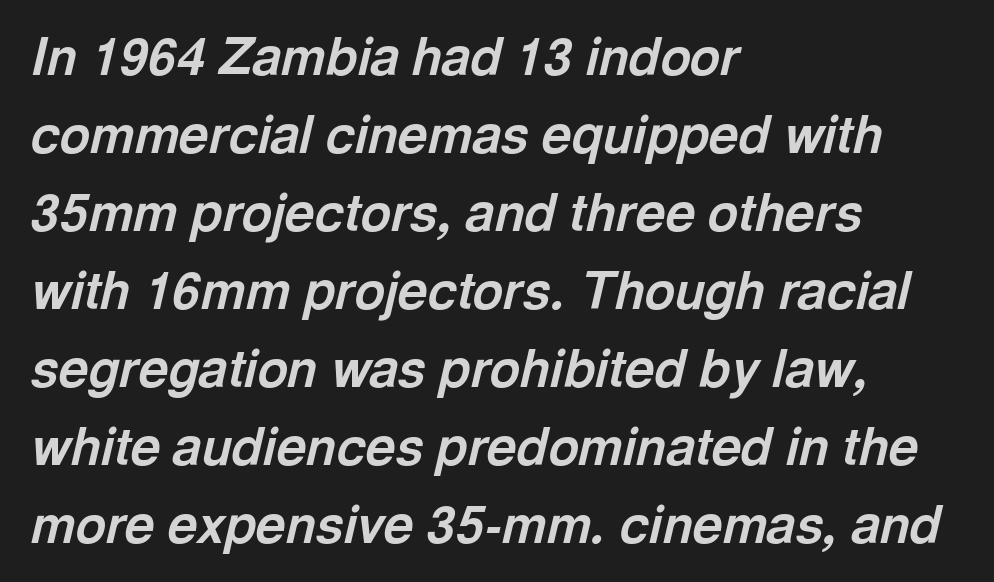
Q: Is the text bold? A: Yes.
Q: Is the text italic (slanted)? A: Yes, it leans right by about 13 degrees.
Q: Is the text underlined? A: No.
Q: How is the paragraph aligned? A: Left-aligned.
Q: Is the spacing between letters normal or unusually wide? A: Normal.
Q: Is the spacing between lines tight, normal or loose? A: Normal.
Q: Width (condensed, normal, or wide)? A: Normal.
Q: x-height? A: Medium.
Q: Monospaced? A: No.
